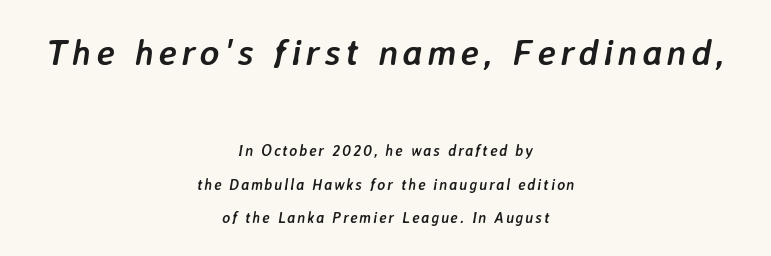
Underline: absent. The passage shown is typed in a proportional face where columns would drift. Typographic density is high because the face is bold. If you drew a line through each stem, it would be angled.
